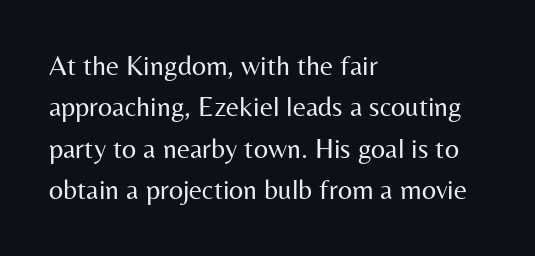
{"serif": "no", "italic": "no", "bold": "no", "weight": "regular", "width": "normal", "stroke_contrast": "medium", "x_height": "medium", "monospaced": "no", "underline": "no", "align": "left", "line_spacing": "normal", "line_spacing_ratio": 1.48, "letter_spacing": "normal", "letter_spacing_em": 0.0, "glyph_px": 28}
